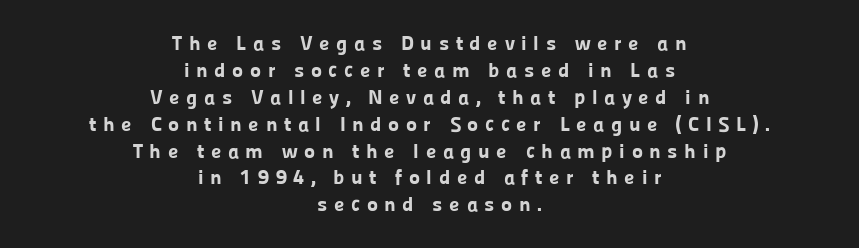
Q: Is the text bold? A: Yes.
Q: Is the text italic (slanted)? A: No, it is upright.
Q: Is the text underlined? A: No.
Q: How is the paragraph aligned? A: Centered.
Q: Is the spacing between letters normal or unusually wide? A: Unusually wide.
Q: Is the spacing between lines tight, normal or loose? A: Normal.
